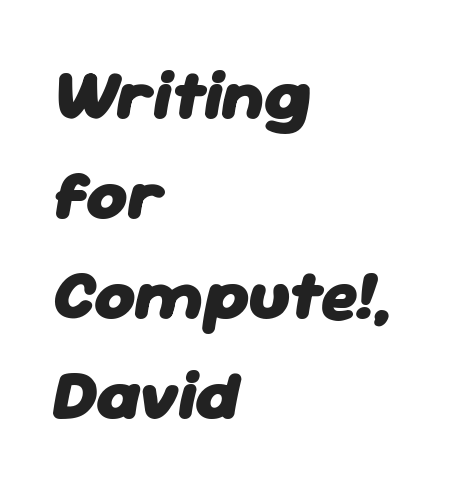
Q: Is the text bold? A: Yes.
Q: Is the text italic (slanted)? A: Yes, it leans right by about 11 degrees.
Q: Is the text underlined? A: No.
Q: How is the paragraph aligned? A: Left-aligned.
Q: Is the spacing between letters normal or unusually wide? A: Normal.
Q: Is the spacing between lines tight, normal or loose? A: Normal.
Q: Width (condensed, normal, or wide)? A: Normal.
Q: Stroke contrast? A: Low.
Q: x-height? A: Medium.
Q: Monospaced? A: No.
